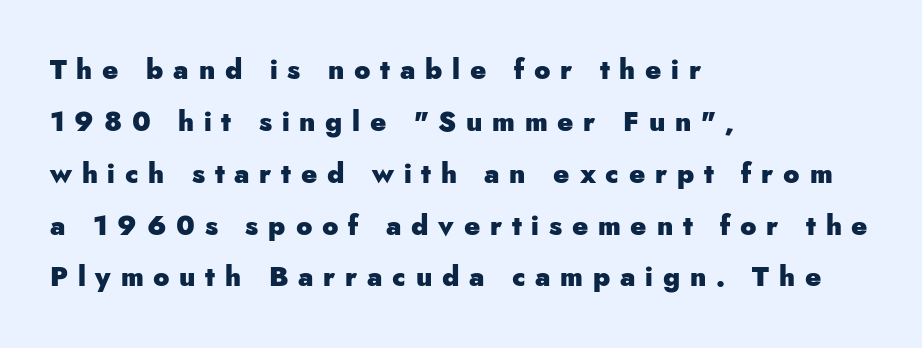
{"italic": "no", "bold": "yes", "underline": "no", "align": "left", "line_spacing": "loose", "line_spacing_ratio": 1.92, "letter_spacing": "wide", "letter_spacing_em": 0.36, "glyph_px": 27}
